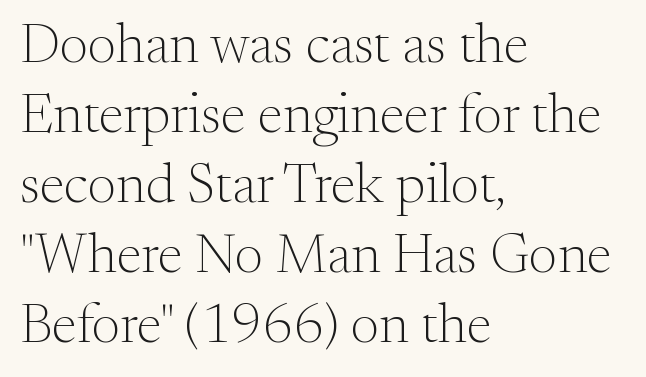
Q: Is the text bold? A: No.
Q: Is the text italic (slanted)? A: No, it is upright.
Q: Is the typeface a serif or a sans-serif typeface? A: Serif.
Q: Is the text underlined? A: No.
Q: How is the paragraph aligned? A: Left-aligned.
Q: Is the spacing between letters normal or unusually wide? A: Normal.
Q: Is the spacing between lines tight, normal or loose? A: Normal.
Q: Width (condensed, normal, or wide)? A: Normal.
Q: Stroke contrast? A: Medium.
Q: x-height? A: Small.
Q: Monospaced? A: No.
